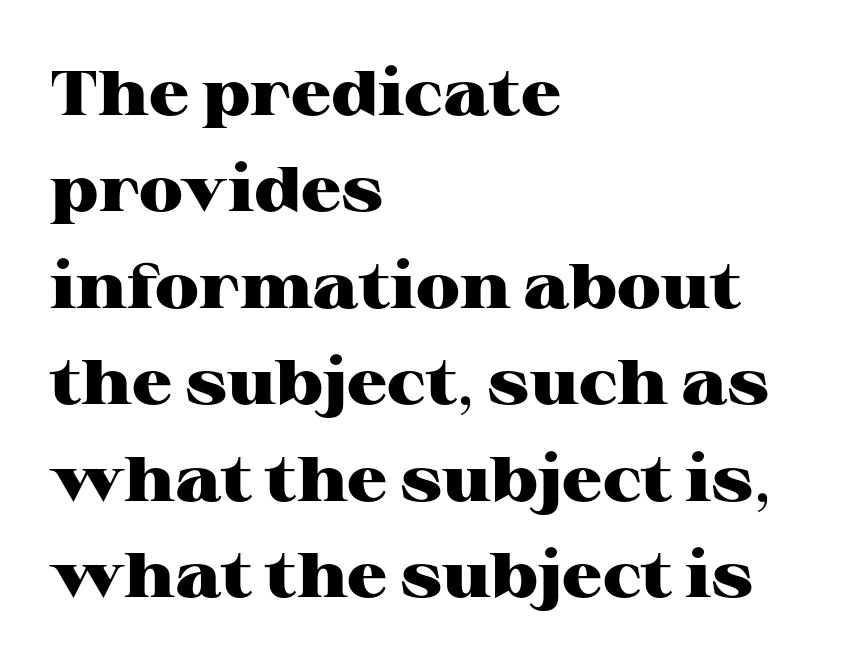
Q: Is the text bold? A: Yes.
Q: Is the text italic (slanted)? A: No, it is upright.
Q: Is the typeface a serif or a sans-serif typeface? A: Serif.
Q: Is the text underlined? A: No.
Q: How is the paragraph aligned? A: Left-aligned.
Q: Is the spacing between letters normal or unusually wide? A: Normal.
Q: Is the spacing between lines tight, normal or loose? A: Normal.
Q: Width (condensed, normal, or wide)? A: Wide.
Q: Stroke contrast? A: High.
Q: x-height? A: Medium.
Q: Monospaced? A: No.
